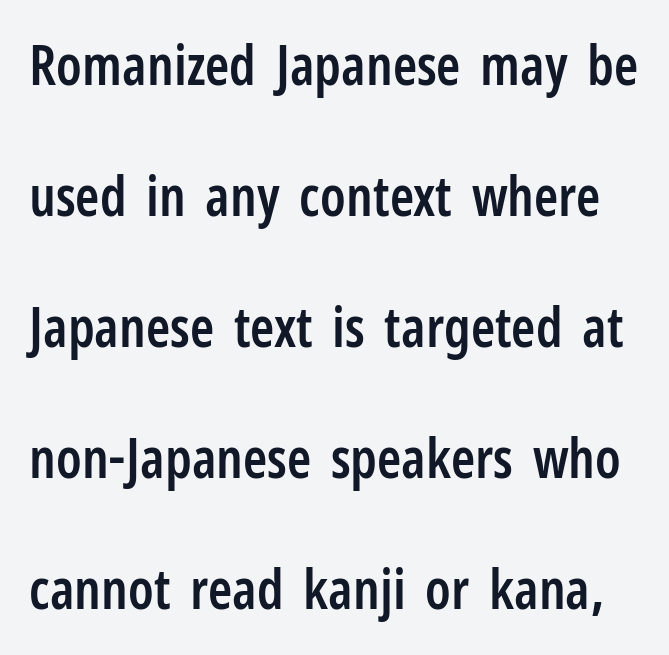
Tracking value appears to be zero — textbook default spacing. Does the weight exceed regular? Yes, but only to semibold. The typography opts for an upright posture over an oblique one. The characters display no serif detailing; their extremities are plain.
